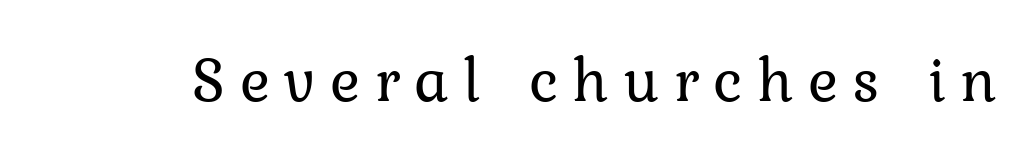
Q: Is the text bold? A: No.
Q: Is the text italic (slanted)? A: No, it is upright.
Q: Is the typeface a serif or a sans-serif typeface? A: Serif.
Q: Is the text underlined? A: No.
Q: Is the spacing between letters normal or unusually wide? A: Unusually wide.
Q: Width (condensed, normal, or wide)? A: Normal.
Q: Stroke contrast? A: Low.
Q: x-height? A: Medium.
Q: Monospaced? A: No.
